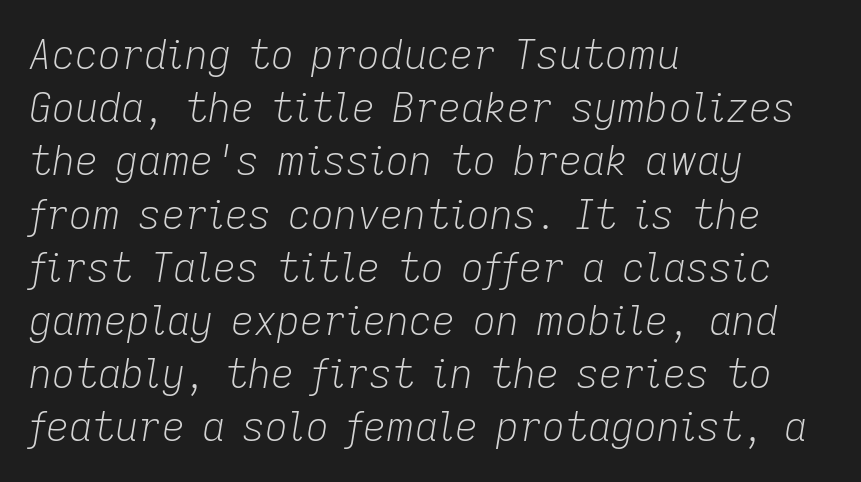
{"italic": "yes", "lean": "right", "slant_degrees": 9, "bold": "no", "weight": "light", "width": "normal", "stroke_contrast": "low", "x_height": "medium", "monospaced": "no", "underline": "no", "align": "left", "line_spacing": "normal", "line_spacing_ratio": 1.33, "letter_spacing": "normal", "letter_spacing_em": 0.0, "glyph_px": 40}
